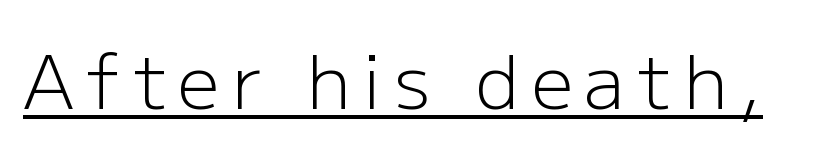
The passage shown is typed in a proportional face where columns would drift. To sum up the face: it is a sans, with no serifs. A typesetter would mark this as roman, not italic. Weight: in the light-to-regular range.
